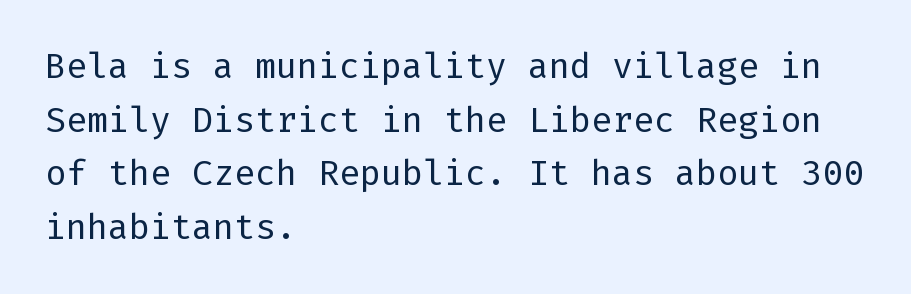
The image shows 35 px regular-weight sans-serif type, upright; set left-aligned, normal line spacing (1.53x), normal letter spacing, not underlined; low stroke contrast and a medium x-height.
